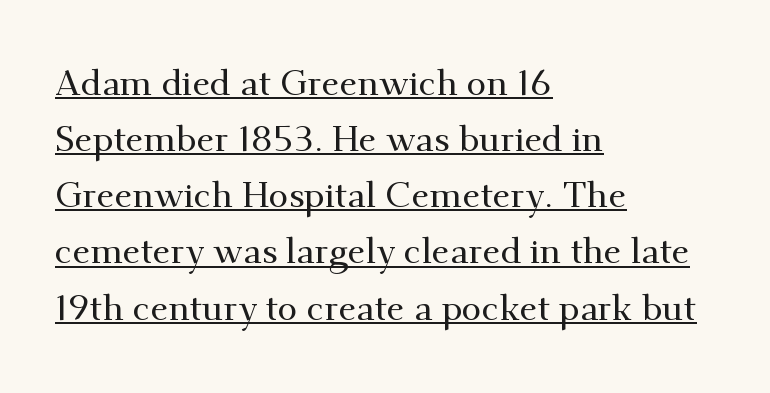
The image shows 36 px serif type, upright; set left-aligned, normal line spacing (1.56x), normal letter spacing, underlined; medium stroke contrast and a small x-height.
